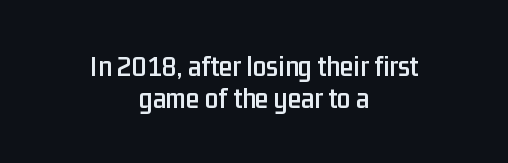
Each word holds together tightly as a unit, with standard inter-letter gaps. The passage shown is typed in a proportional face where columns would drift. The type sits square on the baseline with zero lean. The passage shown is typeset with a sans-serif family.
